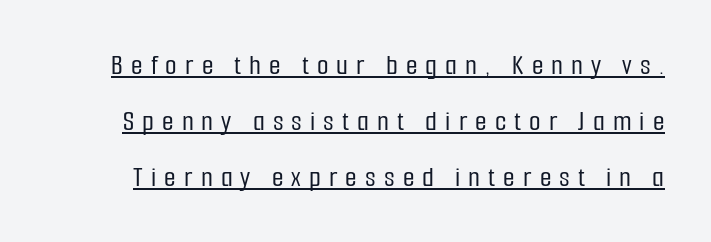
Q: Is the text italic (slanted)? A: No, it is upright.
Q: Is the typeface a serif or a sans-serif typeface? A: Sans-serif.
Q: Is the text underlined? A: Yes.
Q: Is the spacing between letters normal or unusually wide? A: Unusually wide.
Q: Width (condensed, normal, or wide)? A: Condensed.
Q: Stroke contrast? A: Low.
Q: x-height? A: Medium.
Q: Monospaced? A: No.
